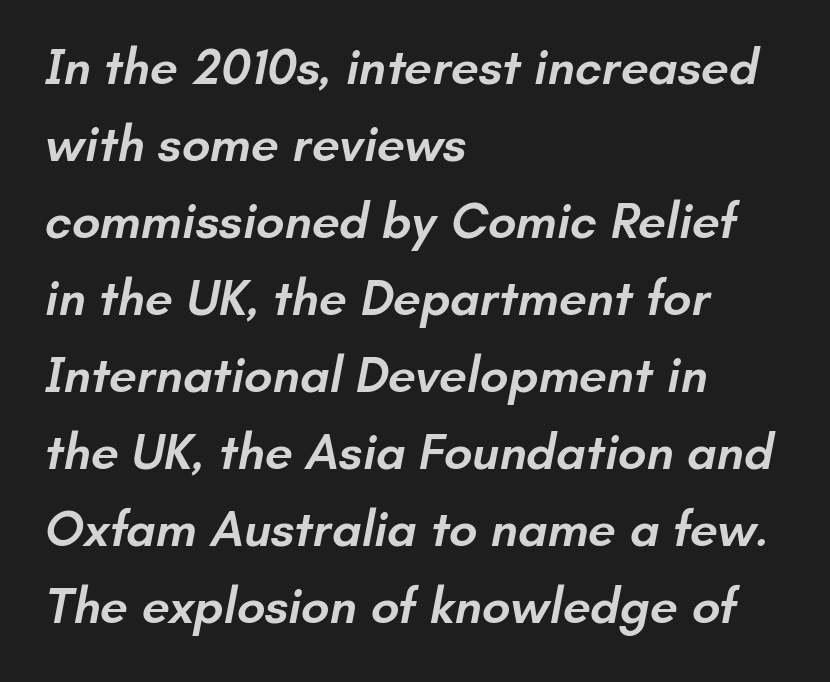
The image shows 50 px semibold sans-serif type; set left-aligned, normal line spacing (1.54x), normal letter spacing, not underlined; low stroke contrast and a small x-height.
